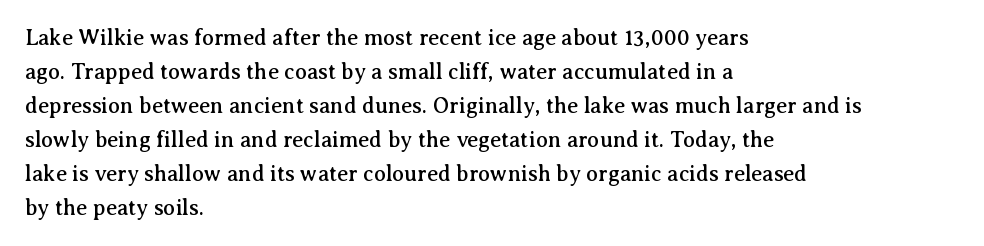
{"italic": "no", "underline": "no", "align": "left", "line_spacing": "normal", "line_spacing_ratio": 1.55, "letter_spacing": "normal", "letter_spacing_em": 0.0, "glyph_px": 22}
